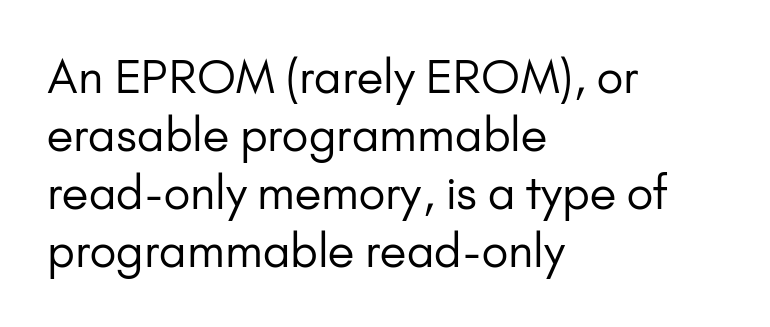
{"serif": "no", "italic": "no", "bold": "no", "weight": "regular", "width": "normal", "stroke_contrast": "low", "x_height": "small", "monospaced": "no", "underline": "no", "align": "left", "line_spacing": "normal", "line_spacing_ratio": 1.26, "letter_spacing": "normal", "letter_spacing_em": 0.0, "glyph_px": 46}
